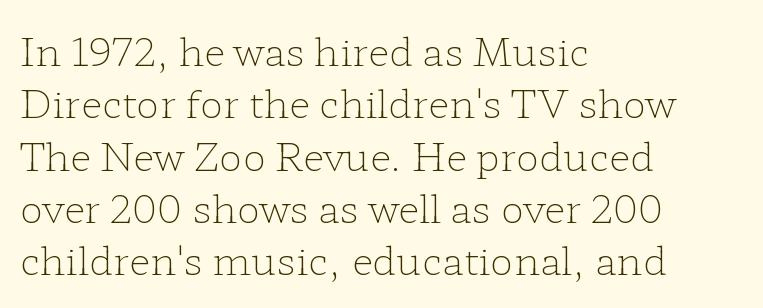
Q: Is the text bold? A: No.
Q: Is the text italic (slanted)? A: No, it is upright.
Q: Is the typeface a serif or a sans-serif typeface? A: Serif.
Q: Is the text underlined? A: No.
Q: How is the paragraph aligned? A: Left-aligned.
Q: Is the spacing between letters normal or unusually wide? A: Normal.
Q: Is the spacing between lines tight, normal or loose? A: Normal.
Q: Width (condensed, normal, or wide)? A: Wide.
Q: Stroke contrast? A: Low.
Q: x-height? A: Medium.
Q: Monospaced? A: No.
